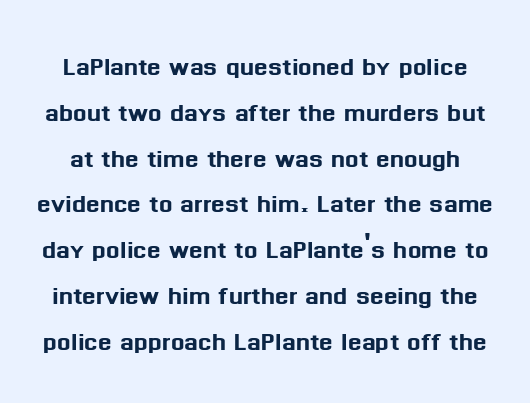
The image shows 32 px sans-serif type, upright; set normal line spacing (1.43x), normal letter spacing, not underlined; medium stroke contrast and a medium x-height.
